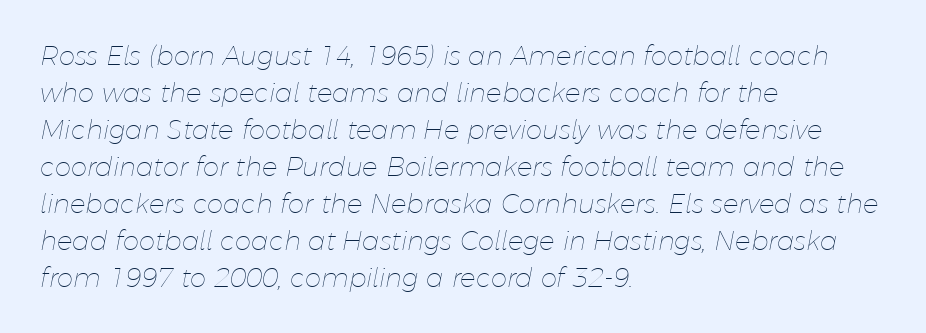
Q: Is the text bold? A: No.
Q: Is the text italic (slanted)? A: Yes, it leans right by about 11 degrees.
Q: Is the text underlined? A: No.
Q: How is the paragraph aligned? A: Left-aligned.
Q: Is the spacing between letters normal or unusually wide? A: Normal.
Q: Is the spacing between lines tight, normal or loose? A: Normal.
